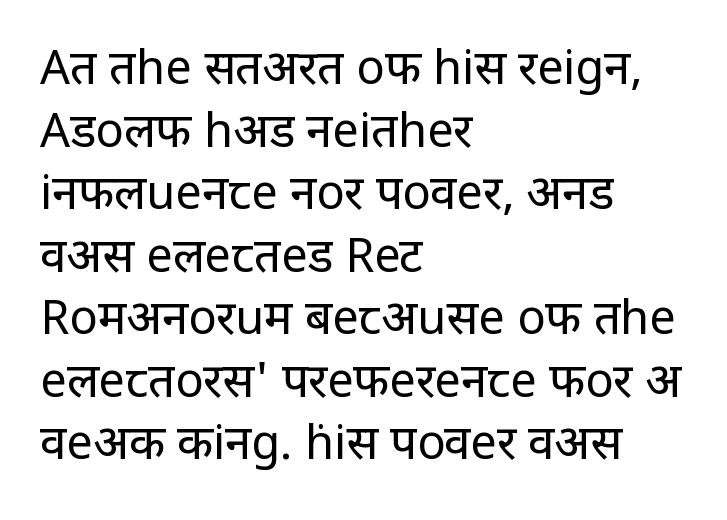
Q: Is the text bold? A: No.
Q: Is the text italic (slanted)? A: No, it is upright.
Q: Is the typeface a serif or a sans-serif typeface? A: Sans-serif.
Q: Is the text underlined? A: No.
Q: How is the paragraph aligned? A: Left-aligned.
Q: Is the spacing between letters normal or unusually wide? A: Normal.
Q: Is the spacing between lines tight, normal or loose? A: Normal.
Q: Width (condensed, normal, or wide)? A: Condensed.
Q: Stroke contrast? A: Low.
Q: x-height? A: Large.
Q: Monospaced? A: No.
